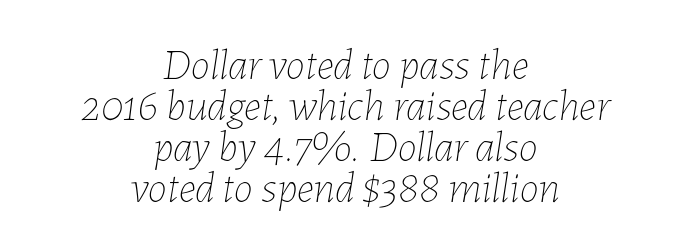
Q: Is the text bold? A: No.
Q: Is the text italic (slanted)? A: Yes, it leans right by about 7 degrees.
Q: Is the text underlined? A: No.
Q: How is the paragraph aligned? A: Centered.
Q: Is the spacing between letters normal or unusually wide? A: Normal.
Q: Is the spacing between lines tight, normal or loose? A: Tight.
Q: Width (condensed, normal, or wide)? A: Normal.
Q: Stroke contrast? A: Low.
Q: x-height? A: Medium.
Q: Monospaced? A: No.
